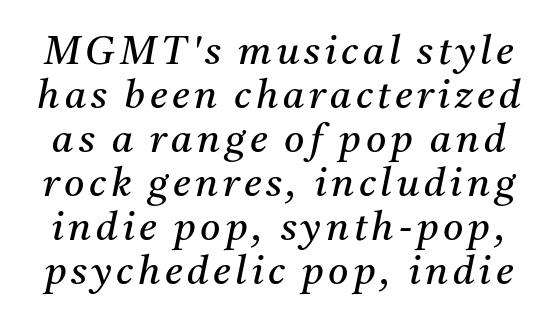
Q: Is the text bold? A: No.
Q: Is the text italic (slanted)? A: Yes, it leans right by about 11 degrees.
Q: Is the typeface a serif or a sans-serif typeface? A: Serif.
Q: Is the text underlined? A: No.
Q: Is the spacing between lines tight, normal or loose? A: Tight.
Q: Width (condensed, normal, or wide)? A: Normal.
Q: Stroke contrast? A: Medium.
Q: x-height? A: Medium.
Q: Monospaced? A: No.
